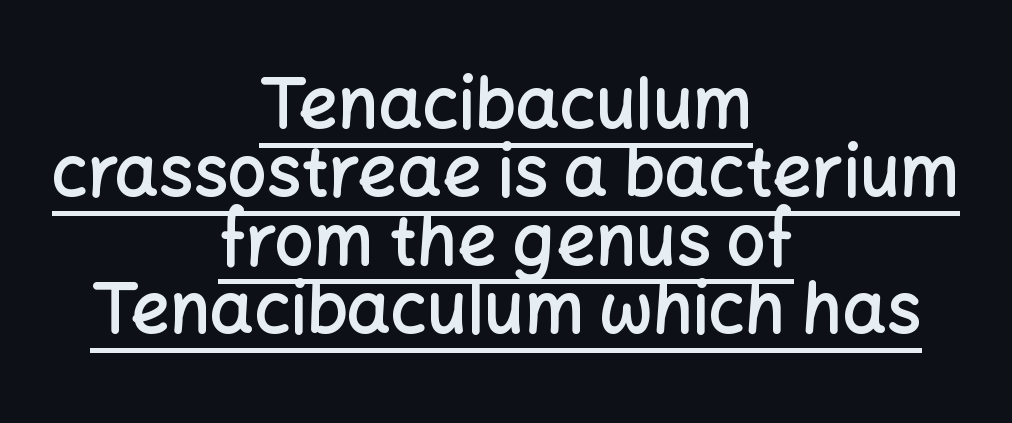
The image shows 69 px semibold sans-serif type, upright; set centered, tight line spacing (0.99x), normal letter spacing, underlined; low stroke contrast and a medium x-height.
